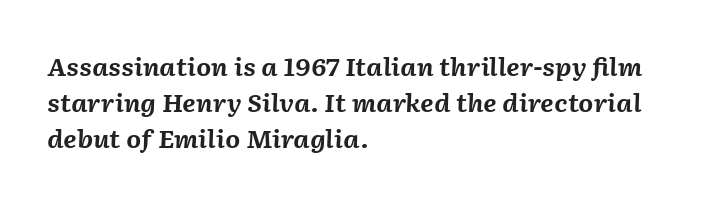
All the whitespace from short lines collects on the right. You could call the tracking neutral — neither tight nor loose. Its strokes are broad and dark, the hallmark of bold type. The glyphs are unaccompanied by any horizontal stroke below them. Students, observe: this is what conventionally led text looks like.
